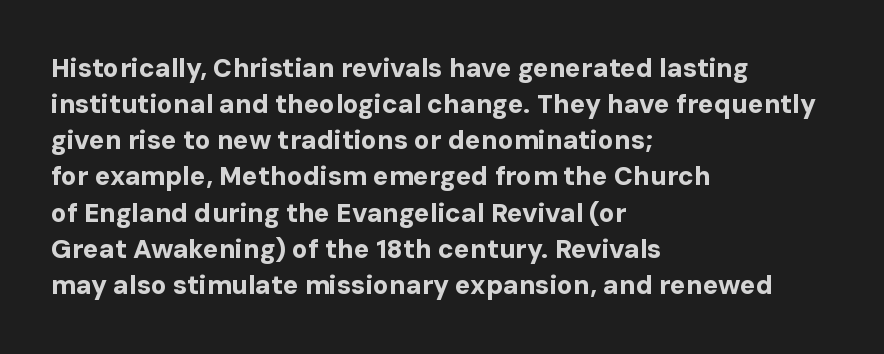
Q: Is the text bold? A: Yes.
Q: Is the text italic (slanted)? A: No, it is upright.
Q: Is the text underlined? A: No.
Q: How is the paragraph aligned? A: Left-aligned.
Q: Is the spacing between letters normal or unusually wide? A: Normal.
Q: Is the spacing between lines tight, normal or loose? A: Normal.
